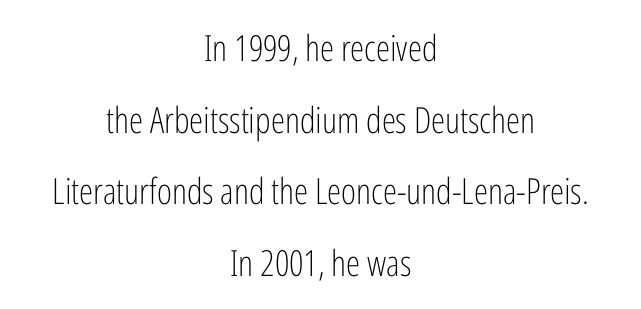
Each word holds together tightly as a unit, with standard inter-letter gaps. A typesetter would mark this as roman, not italic. The letters advance in unequal steps, a hallmark of proportional type. Reading down the column, the eye jumps a long way to each next line.
